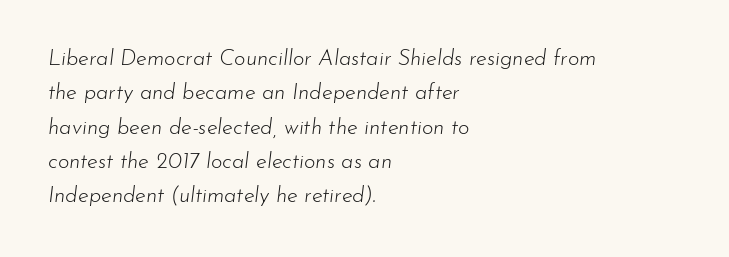
{"italic": "yes", "lean": "right", "slant_degrees": 7, "bold": "no", "underline": "no", "align": "left", "line_spacing": "normal", "line_spacing_ratio": 1.56, "letter_spacing": "normal", "letter_spacing_em": 0.0, "glyph_px": 22}
